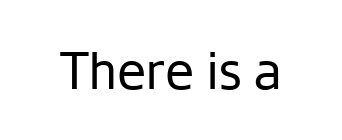
{"serif": "no", "italic": "no", "bold": "no", "weight": "regular", "width": "normal", "stroke_contrast": "low", "x_height": "medium", "monospaced": "no", "underline": "no", "letter_spacing": "normal", "letter_spacing_em": 0.0, "glyph_px": 52}
